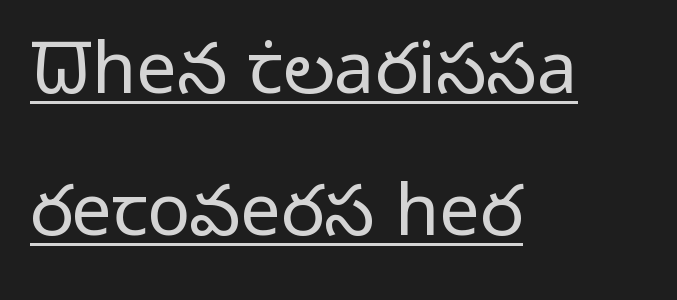
The image shows 72 px light sans-serif type, upright; set left-aligned, loose line spacing (1.97x), normal letter spacing, underlined; low stroke contrast and a medium x-height.
